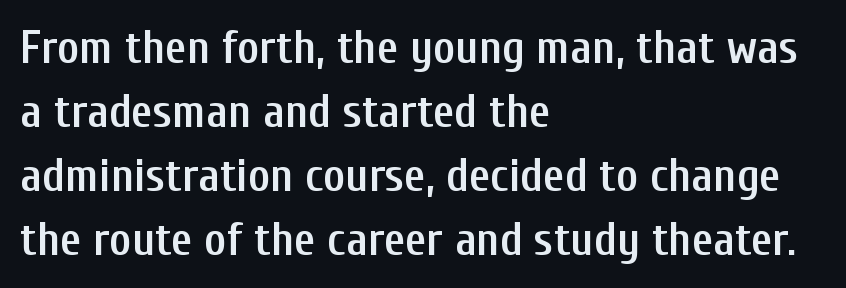
{"serif": "no", "italic": "no", "bold": "semi", "weight": "semibold", "width": "condensed", "stroke_contrast": "low", "x_height": "medium", "monospaced": "no", "underline": "no", "align": "left", "line_spacing": "normal", "line_spacing_ratio": 1.36, "letter_spacing": "normal", "letter_spacing_em": 0.0, "glyph_px": 47}
